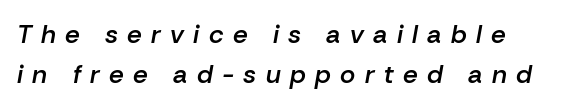
Q: Is the text bold? A: Semi-bold.
Q: Is the text italic (slanted)? A: Yes, it leans right by about 10 degrees.
Q: Is the text underlined? A: No.
Q: Is the spacing between letters normal or unusually wide? A: Unusually wide.
Q: Is the spacing between lines tight, normal or loose? A: Normal.
